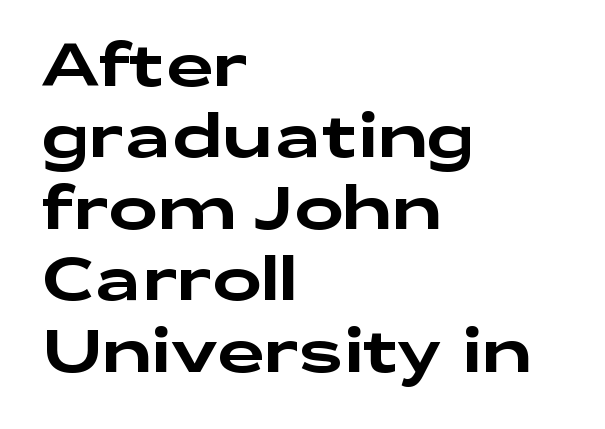
Spacing verdict: proportional, widths tailored to each character. Beneath every word, the page is bare. Compared with a centered layout, this one pins lines to the left instead. The font family rendered here belongs to the sans-serif group. Ascenders rise straight up at ninety degrees. You could call the tracking neutral — neither tight nor loose.
